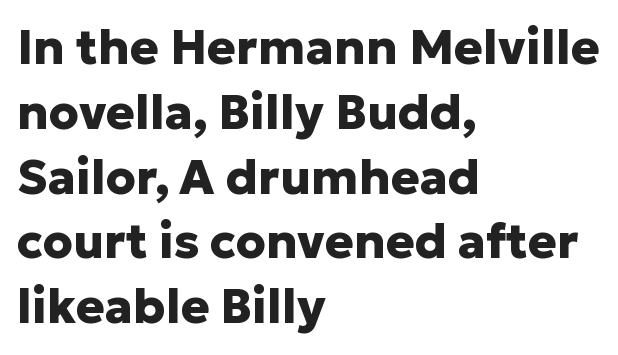
Quick note: underline off. The letters stand straight up with perfectly vertical stems. Does the type have serifs? No, each stem ends abruptly. Successive baselines arrive at the customary interval.
